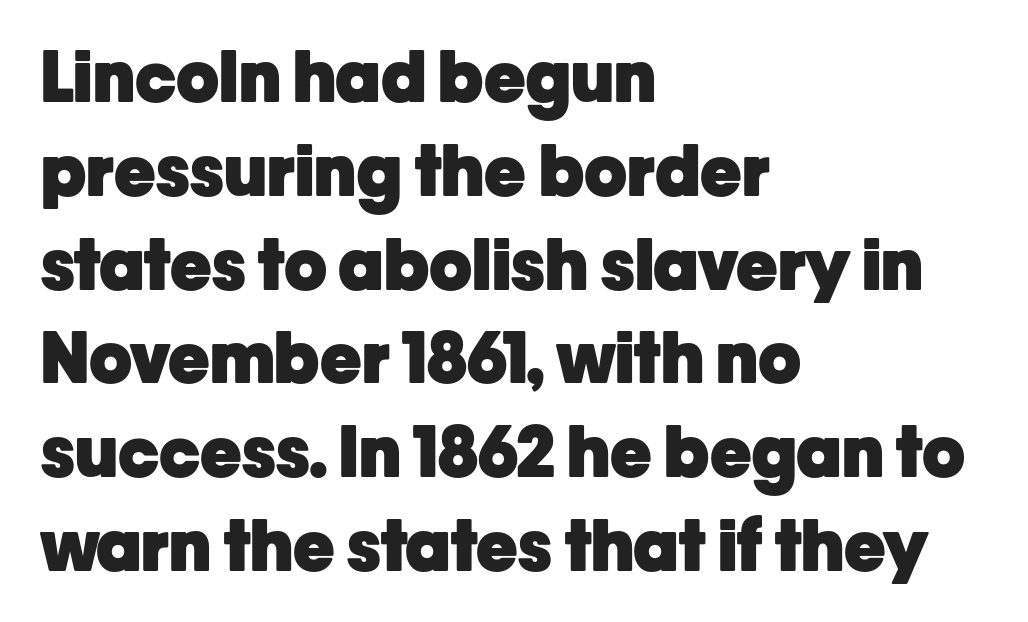
Nope, no serifs anywhere on these letters. Spacing between characters is what you'd get straight out of the box. The passage shown is emphatically bold. Words float on clear page, feet unadorned.
